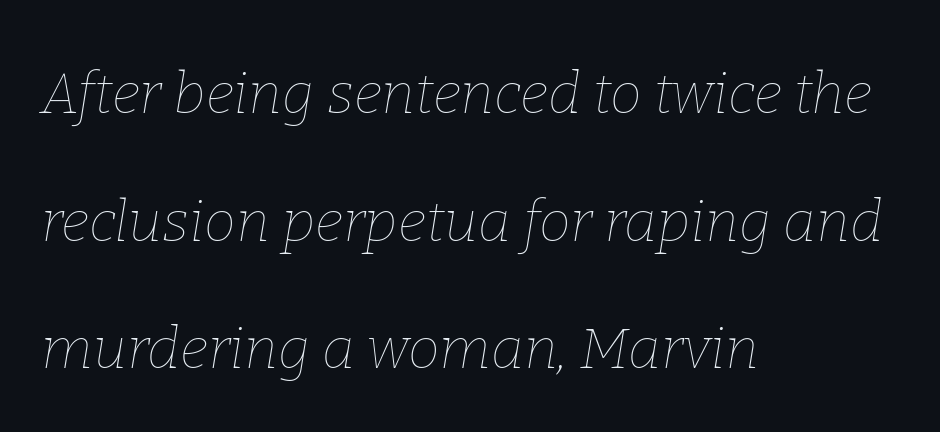
Weight: not bold — regular or lighter. These lines were composed using italics. Vertical spacing — loose. These lines are set flush left with a ragged right edge. Rule under the text: the space is simply empty. Standard letterfit; no display-style spreading of the glyphs.
